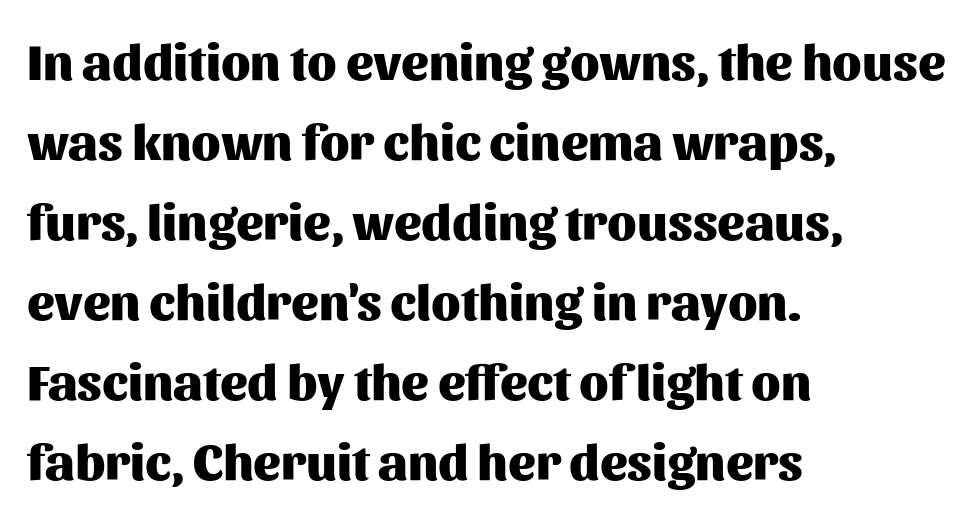
{"serif": "no", "italic": "no", "bold": "yes", "weight": "heavy", "width": "normal", "stroke_contrast": "medium", "x_height": "medium", "monospaced": "no", "underline": "no", "align": "left", "line_spacing": "normal", "line_spacing_ratio": 1.57, "letter_spacing": "normal", "letter_spacing_em": 0.0, "glyph_px": 51}
